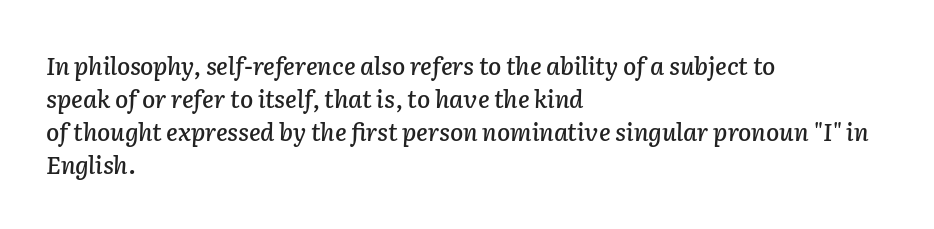
The whole block is typeset with a tilt. Visually the block forms a straight wall on the left and a jagged coastline on the right. Nobody touched the tracking dial on this one. Baseline-to-baseline distance is the conventional proportion of letter height.
